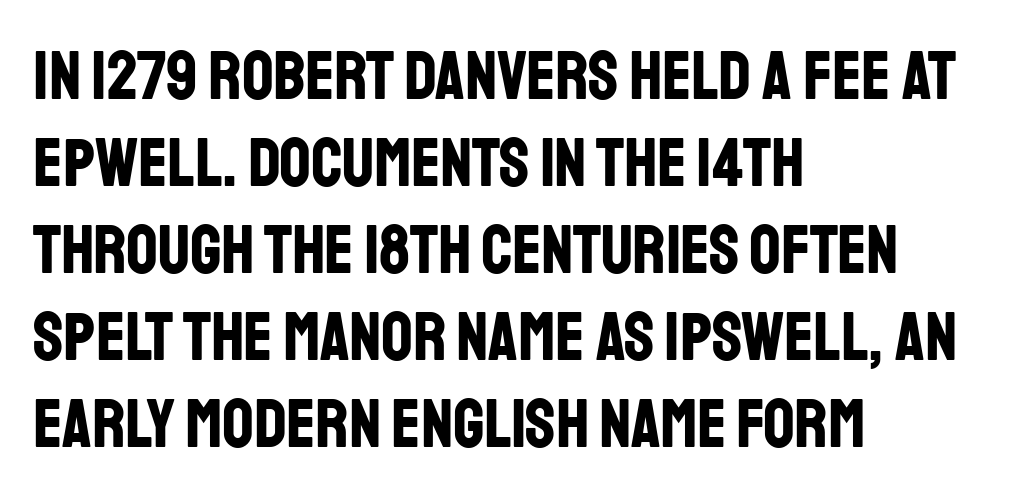
Descenders are the only things crossing below the line. Does the lettering tilt? It doesn't — this is upright. Varying glyph widths throughout — classic text-font behaviour. Regarding serifs, this sample does without them.
